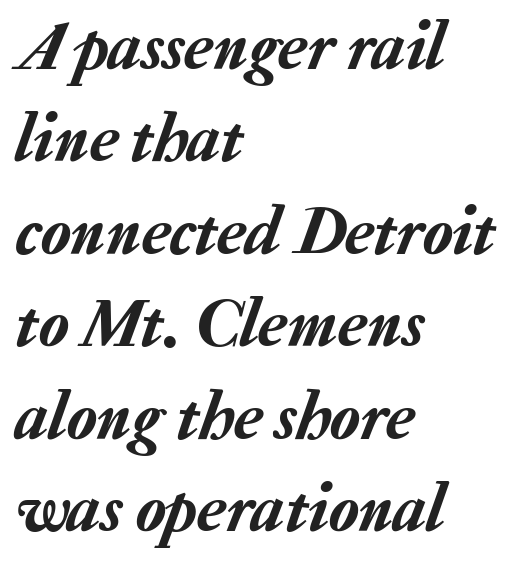
The image shows 69 px text type, italic (leaning right); set left-aligned, normal line spacing (1.34x), normal letter spacing, not underlined; low stroke contrast and a medium x-height.
